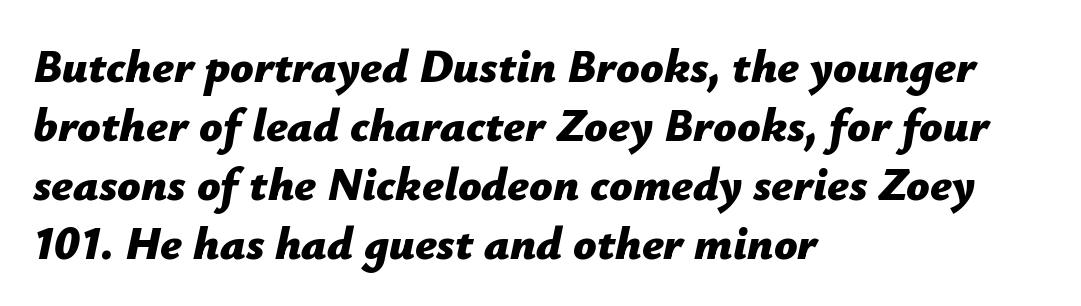
{"italic": "yes", "lean": "right", "slant_degrees": 12, "bold": "yes", "weight": "bold", "width": "normal", "stroke_contrast": "low", "x_height": "medium", "monospaced": "no", "underline": "no", "align": "left", "line_spacing": "normal", "line_spacing_ratio": 1.28, "letter_spacing": "normal", "letter_spacing_em": 0.0, "glyph_px": 46}
